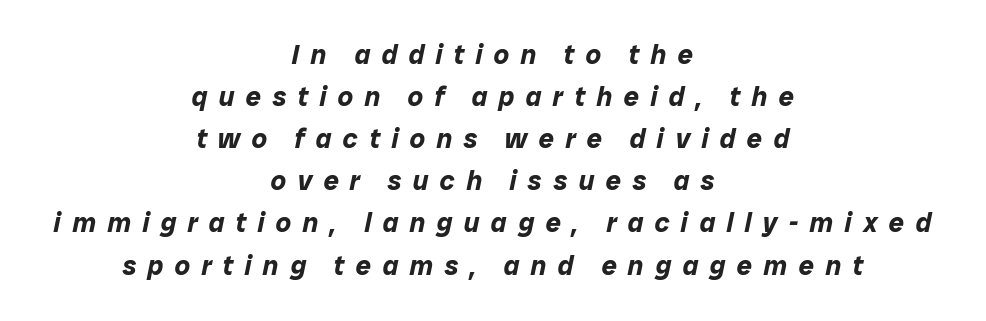
{"italic": "yes", "lean": "right", "slant_degrees": 12, "bold": "yes", "underline": "no", "align": "center", "line_spacing": "normal", "line_spacing_ratio": 1.56, "letter_spacing": "wide", "letter_spacing_em": 0.42, "glyph_px": 27}
